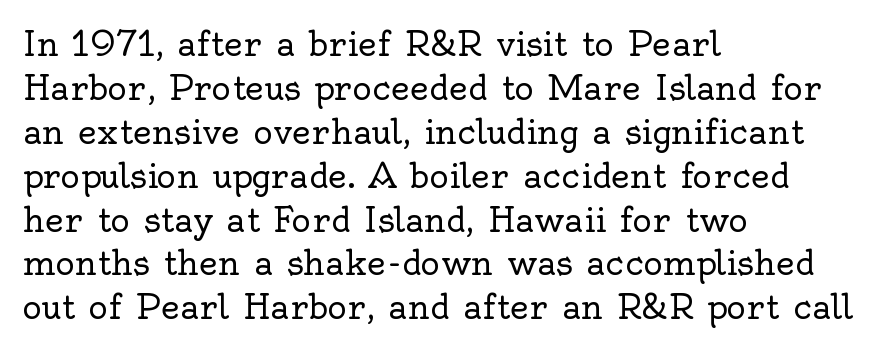
{"serif": "yes", "italic": "no", "bold": "no", "weight": "regular", "width": "normal", "x_height": "small", "monospaced": "no", "underline": "no", "align": "left", "line_spacing": "normal", "line_spacing_ratio": 1.33, "letter_spacing": "normal", "letter_spacing_em": 0.0, "glyph_px": 33}
